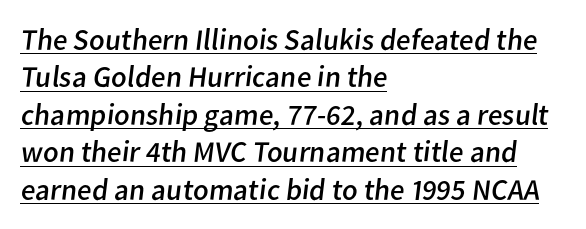
{"serif": "no", "bold": "no", "weight": "regular", "width": "normal", "stroke_contrast": "low", "x_height": "medium", "monospaced": "no", "underline": "yes", "align": "left", "line_spacing": "normal", "line_spacing_ratio": 1.25, "letter_spacing": "normal", "letter_spacing_em": 0.0, "glyph_px": 30}
